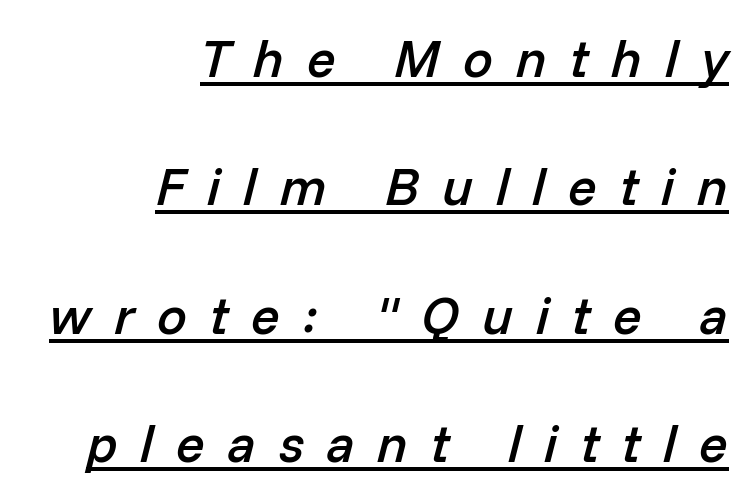
Q: Is the text bold? A: Semi-bold.
Q: Is the text italic (slanted)? A: Yes, it leans right by about 14 degrees.
Q: Is the text underlined? A: Yes.
Q: How is the paragraph aligned? A: Right-aligned.
Q: Is the spacing between letters normal or unusually wide? A: Unusually wide.
Q: Is the spacing between lines tight, normal or loose? A: Loose.
Q: Width (condensed, normal, or wide)? A: Normal.
Q: Stroke contrast? A: Low.
Q: x-height? A: Medium.
Q: Monospaced? A: No.
